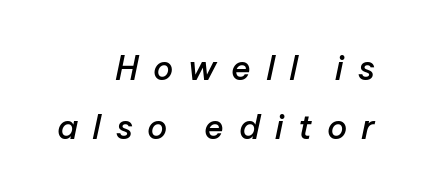
Compared with ordinary roman type, these characters are visibly tilted. Only glyphs here, with clear space below each row. The ragged edge is on the left, which tells us the setting is flush right. Look at the tracking — it's clearly loosened, letters drifting apart.
